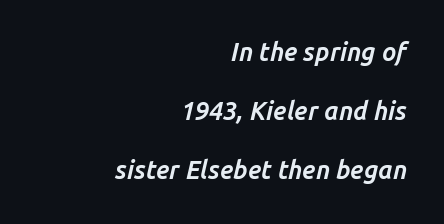
{"italic": "yes", "lean": "right", "slant_degrees": 14, "bold": "yes", "underline": "no", "align": "right", "line_spacing": "loose", "line_spacing_ratio": 2.37, "letter_spacing": "normal", "letter_spacing_em": 0.0, "glyph_px": 25}
